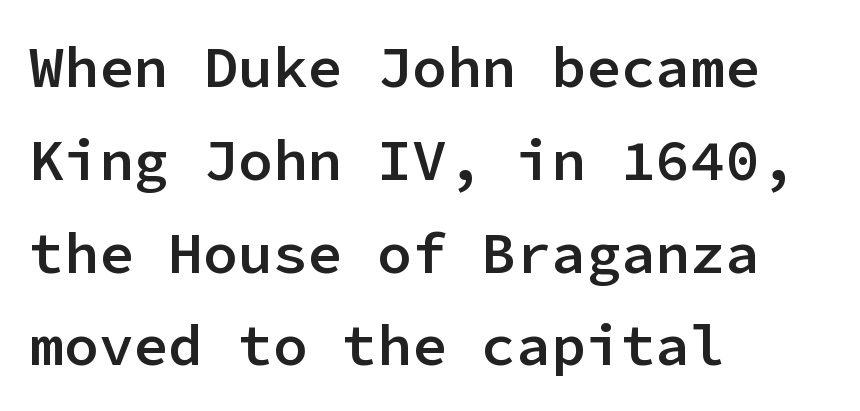
{"serif": "no", "italic": "no", "bold": "semi", "weight": "semibold", "width": "normal", "stroke_contrast": "low", "x_height": "medium", "monospaced": "yes", "underline": "no", "align": "left", "line_spacing": "normal", "line_spacing_ratio": 1.6, "letter_spacing": "normal", "letter_spacing_em": 0.0, "glyph_px": 58}
